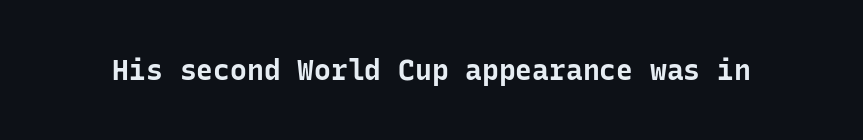
Q: Is the text bold? A: Yes.
Q: Is the text italic (slanted)? A: No, it is upright.
Q: Is the typeface a serif or a sans-serif typeface? A: Sans-serif.
Q: Is the text underlined? A: No.
Q: Is the spacing between letters normal or unusually wide? A: Normal.
Q: Width (condensed, normal, or wide)? A: Normal.
Q: Stroke contrast? A: Low.
Q: x-height? A: Medium.
Q: Monospaced? A: Yes.
